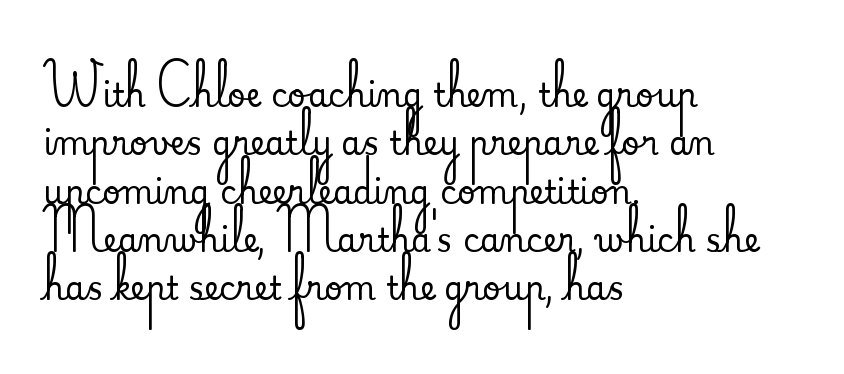
The image shows 32 px serif type, upright; set left-aligned, normal line spacing (1.51x), normal letter spacing, not underlined; medium stroke contrast and a small x-height.
